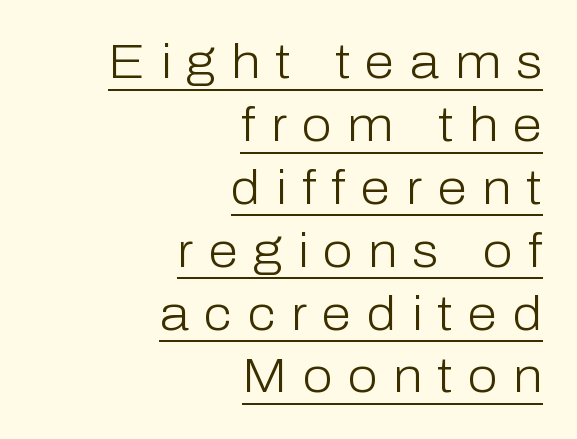
Italic: no, the glyphs are upright roman. Students, observe the line beneath the letters — that is underlining. Counters stay open thanks to moderate or lighter strokes. Each letter keeps its own natural width here, so spacing adapts to shape.
